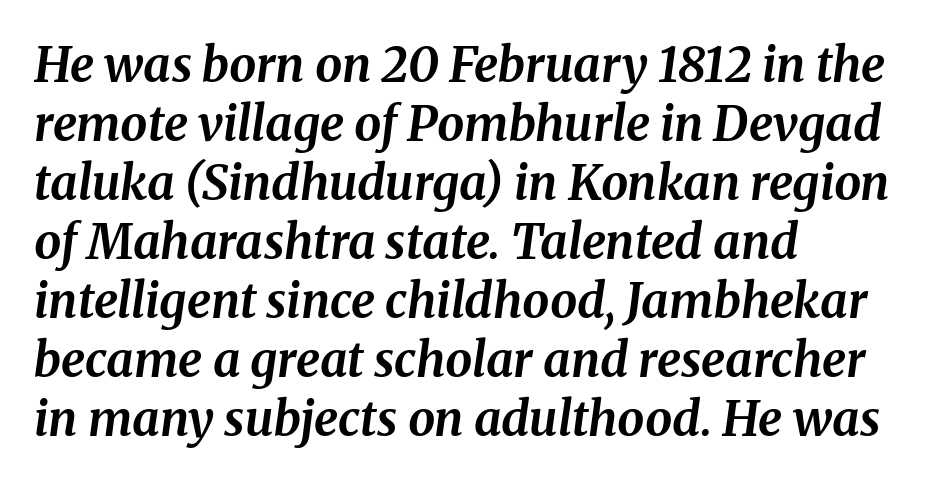
Q: Is the text bold? A: Yes.
Q: Is the text italic (slanted)? A: Yes, it leans right by about 8 degrees.
Q: Is the text underlined? A: No.
Q: How is the paragraph aligned? A: Left-aligned.
Q: Is the spacing between letters normal or unusually wide? A: Normal.
Q: Width (condensed, normal, or wide)? A: Normal.
Q: Stroke contrast? A: Medium.
Q: x-height? A: Medium.
Q: Monospaced? A: No.
